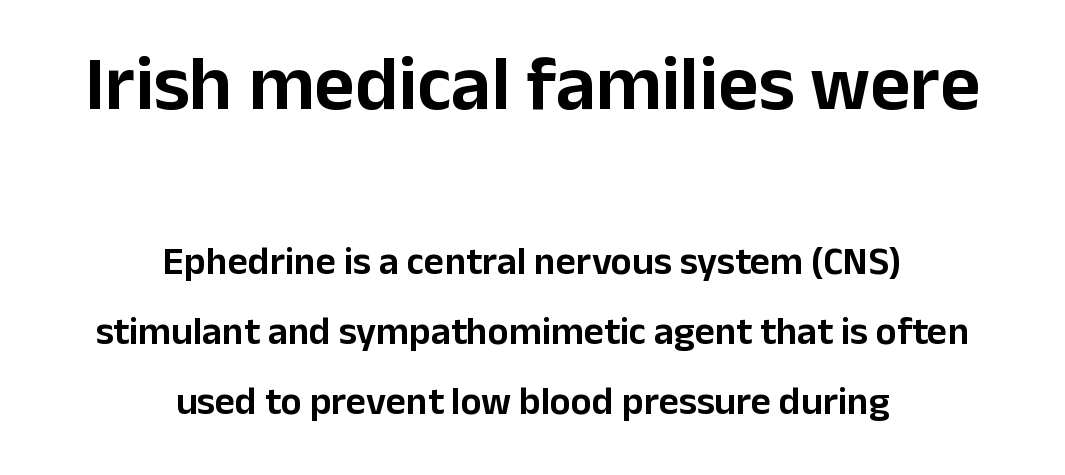
Q: Is the text italic (slanted)? A: No, it is upright.
Q: Is the typeface a serif or a sans-serif typeface? A: Sans-serif.
Q: Is the text underlined? A: No.
Q: How is the paragraph aligned? A: Centered.
Q: Is the spacing between letters normal or unusually wide? A: Normal.
Q: Which block of text is set in a larger size, the first (top) or the second (bottom)? A: The first (top) one.
Q: Width (condensed, normal, or wide)? A: Normal.
Q: Stroke contrast? A: Low.
Q: x-height? A: Medium.
Q: Monospaced? A: No.
